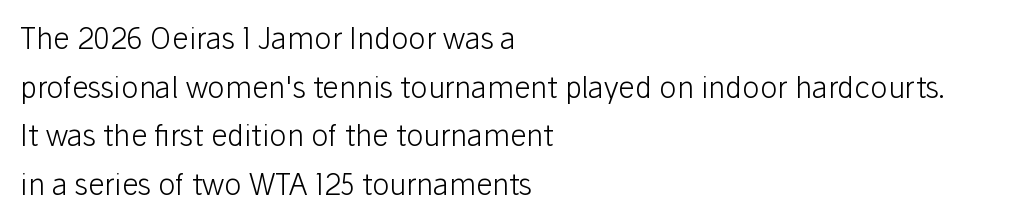
The image shows 29 px light sans-serif type, upright; set left-aligned, normal line spacing (1.68x), normal letter spacing, not underlined; low stroke contrast and a medium x-height.
